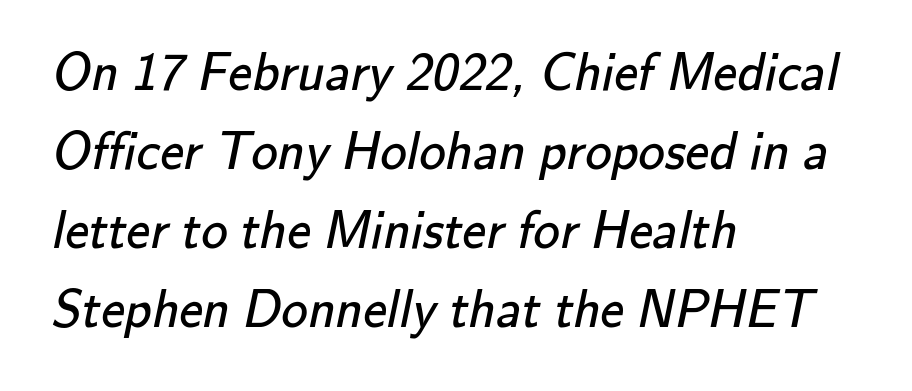
Summary of weight: not heavy and not bold. Standard letterfit; no display-style spreading of the glyphs. The passage shown is not underscored anywhere. A student would call this left alignment; a typographer would say flush left, rag right.
